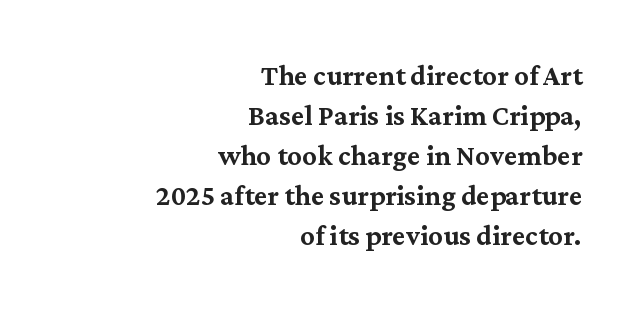
Q: Is the text italic (slanted)? A: No, it is upright.
Q: Is the typeface a serif or a sans-serif typeface? A: Serif.
Q: Is the text underlined? A: No.
Q: How is the paragraph aligned? A: Right-aligned.
Q: Is the spacing between letters normal or unusually wide? A: Normal.
Q: Is the spacing between lines tight, normal or loose? A: Tight.
Q: Width (condensed, normal, or wide)? A: Normal.
Q: Stroke contrast? A: Medium.
Q: x-height? A: Medium.
Q: Monospaced? A: No.
